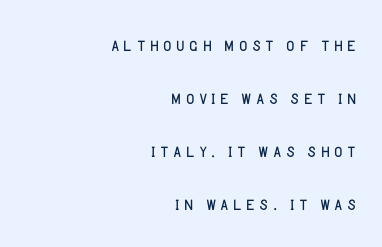
The foot of each line stays bare and open. Horizontally, the lines are justified to the trailing edge only. One glance says open: line gaps are wider than usual. Does the lettering tilt? It doesn't — this is upright. Weight: not bold — regular or lighter.
